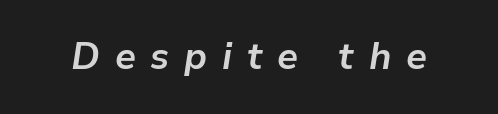
{"italic": "yes", "lean": "right", "slant_degrees": 9, "bold": "yes", "weight": "bold", "width": "normal", "stroke_contrast": "low", "x_height": "medium", "monospaced": "no", "underline": "no", "letter_spacing": "wide", "letter_spacing_em": 0.4, "glyph_px": 37}
